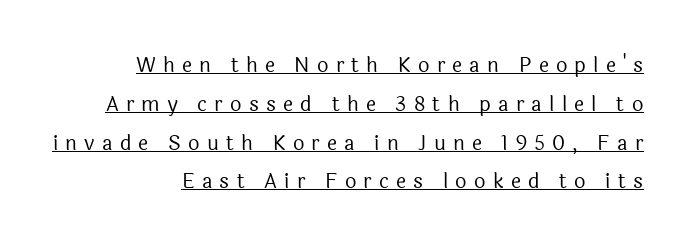
{"italic": "no", "bold": "no", "underline": "yes", "line_spacing": "loose", "line_spacing_ratio": 1.94, "letter_spacing": "wide", "letter_spacing_em": 0.36, "glyph_px": 20}
